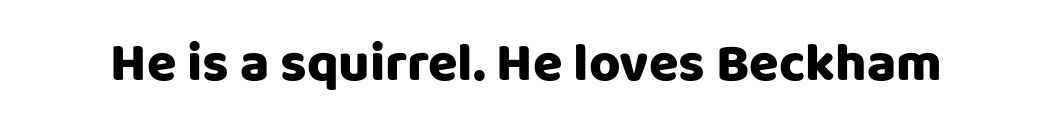
{"serif": "no", "italic": "no", "bold": "yes", "weight": "heavy", "width": "normal", "stroke_contrast": "low", "x_height": "large", "monospaced": "no", "underline": "no", "letter_spacing": "normal", "letter_spacing_em": 0.0, "glyph_px": 54}
